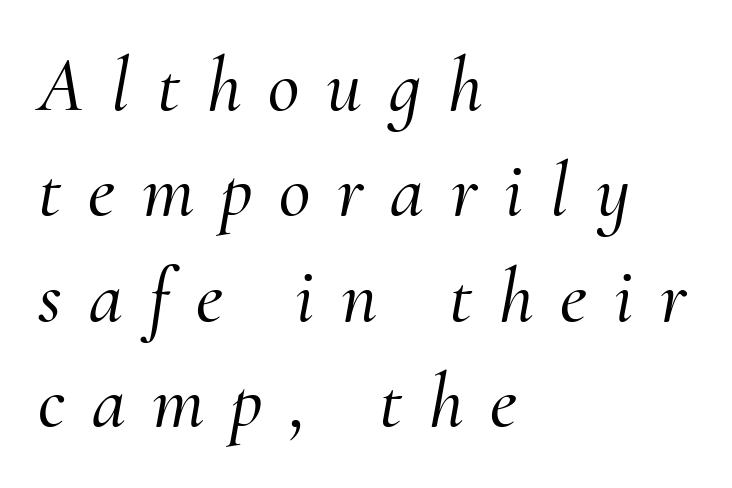
What stands out about the letter spacing? Its width — letters are far apart. A typesetter would call this proportional, since set widths differ per character. If you drew a ruler down the left edge, every line would touch it. Normally led — the rows are evenly, conventionally spaced. The designer went with a serif here, giving each stem small feet. Decoration check: the copy has no underline.
